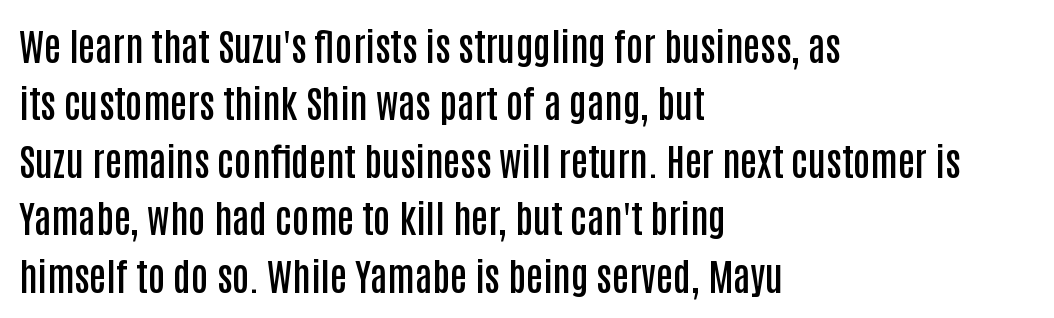
The image shows 38 px semibold, condensed sans-serif type, upright; set left-aligned, normal line spacing (1.51x), normal letter spacing, not underlined; low stroke contrast and a large x-height.
